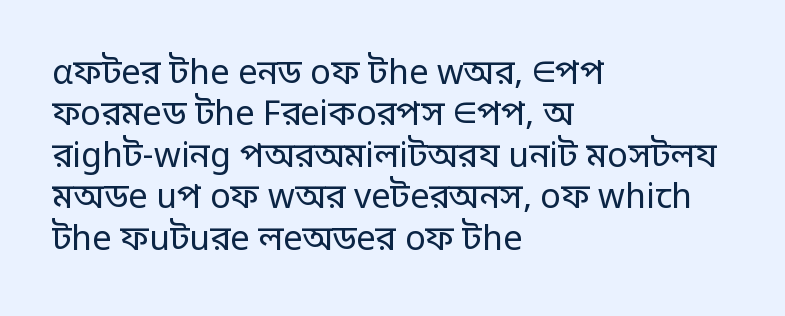
Caption: face not bold, strokes unweighted. Do the characters align in a grid? No, the font is proportional. Line beginnings align vertically; line endings do not. Typographically, this falls in the sans-serif category.
